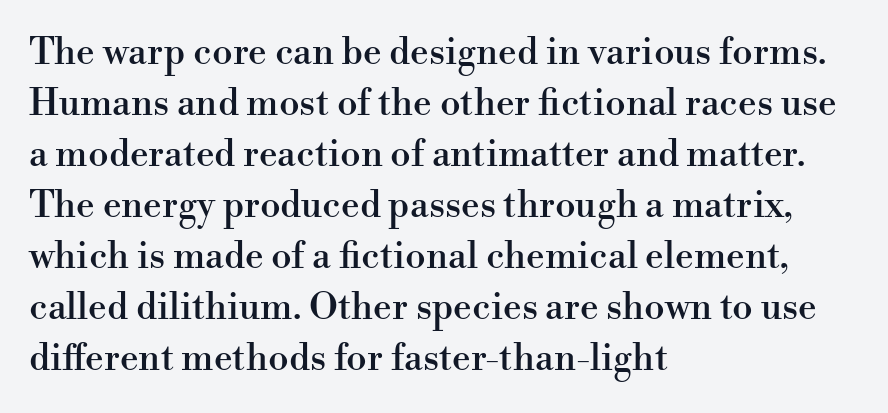
The image shows 37 px serif type, upright; set left-aligned, normal line spacing (1.38x), normal letter spacing, not underlined; high stroke contrast and a small x-height.
